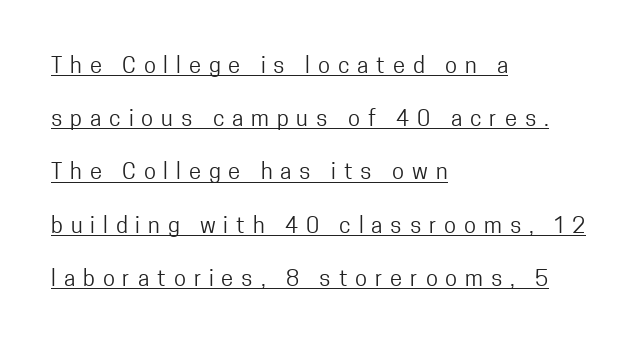
Q: Is the text bold? A: No.
Q: Is the text italic (slanted)? A: No, it is upright.
Q: Is the text underlined? A: Yes.
Q: How is the paragraph aligned? A: Left-aligned.
Q: Is the spacing between letters normal or unusually wide? A: Unusually wide.
Q: Is the spacing between lines tight, normal or loose? A: Loose.
